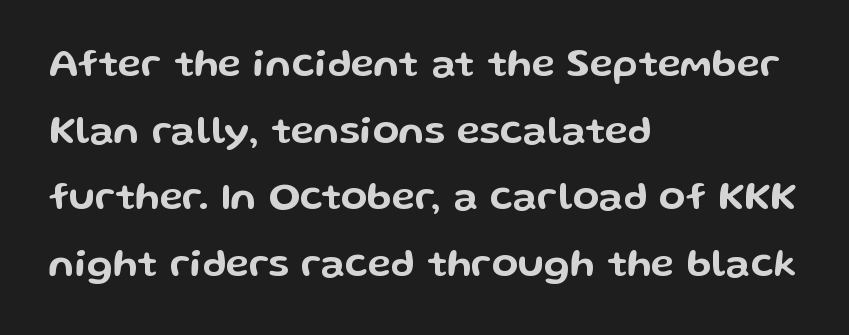
Q: Is the text italic (slanted)? A: No, it is upright.
Q: Is the typeface a serif or a sans-serif typeface? A: Sans-serif.
Q: Is the text underlined? A: No.
Q: How is the paragraph aligned? A: Left-aligned.
Q: Is the spacing between letters normal or unusually wide? A: Normal.
Q: Width (condensed, normal, or wide)? A: Wide.
Q: Stroke contrast? A: Low.
Q: x-height? A: Medium.
Q: Monospaced? A: No.
